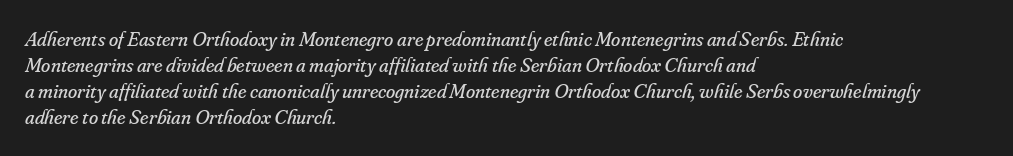
Q: Is the text bold? A: No.
Q: Is the text italic (slanted)? A: Yes, it leans right by about 16 degrees.
Q: Is the text underlined? A: No.
Q: How is the paragraph aligned? A: Left-aligned.
Q: Is the spacing between letters normal or unusually wide? A: Normal.
